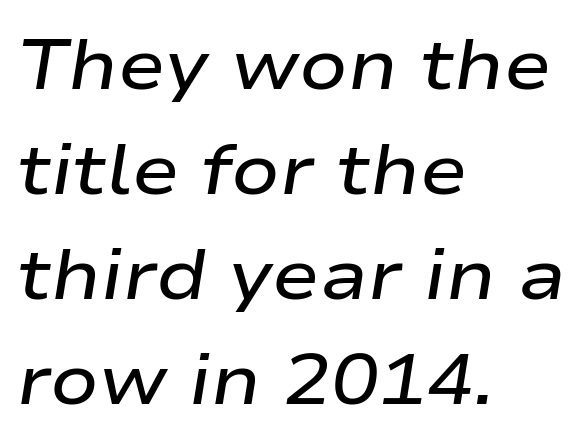
Q: Is the text bold? A: Semi-bold.
Q: Is the text italic (slanted)? A: Yes, it leans right by about 9 degrees.
Q: Is the text underlined? A: No.
Q: How is the paragraph aligned? A: Left-aligned.
Q: Is the spacing between letters normal or unusually wide? A: Normal.
Q: Is the spacing between lines tight, normal or loose? A: Normal.
Q: Width (condensed, normal, or wide)? A: Wide.
Q: Stroke contrast? A: Low.
Q: x-height? A: Medium.
Q: Monospaced? A: No.
